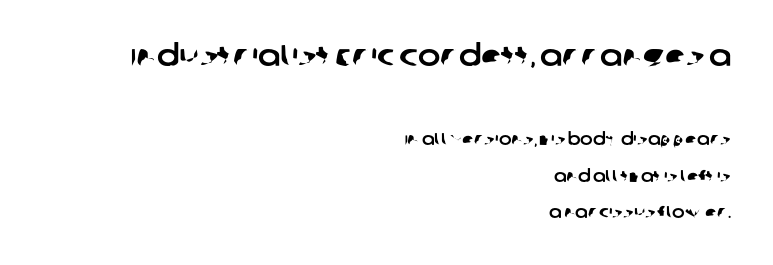
Q: Is the typeface a serif or a sans-serif typeface? A: Sans-serif.
Q: Is the text underlined? A: No.
Q: How is the paragraph aligned? A: Right-aligned.
Q: Is the spacing between letters normal or unusually wide? A: Normal.
Q: Is the spacing between lines tight, normal or loose? A: Loose.
Q: Which block of text is set in a larger size, the first (top) or the second (bottom)? A: The first (top) one.
Q: Width (condensed, normal, or wide)? A: Normal.
Q: Stroke contrast? A: Low.
Q: x-height? A: Large.
Q: Monospaced? A: No.
